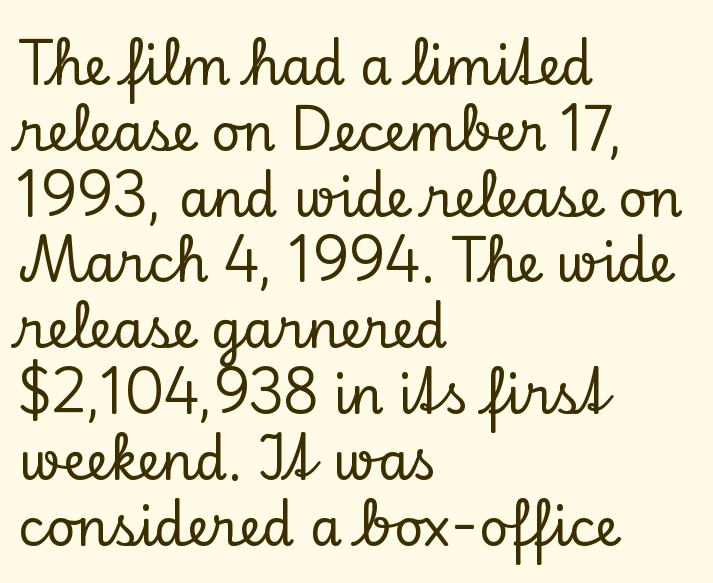
{"italic": "no", "width": "normal", "stroke_contrast": "low", "x_height": "small", "monospaced": "no", "underline": "no", "align": "left", "line_spacing": "normal", "line_spacing_ratio": 1.29, "letter_spacing": "normal", "letter_spacing_em": 0.0, "glyph_px": 51}
